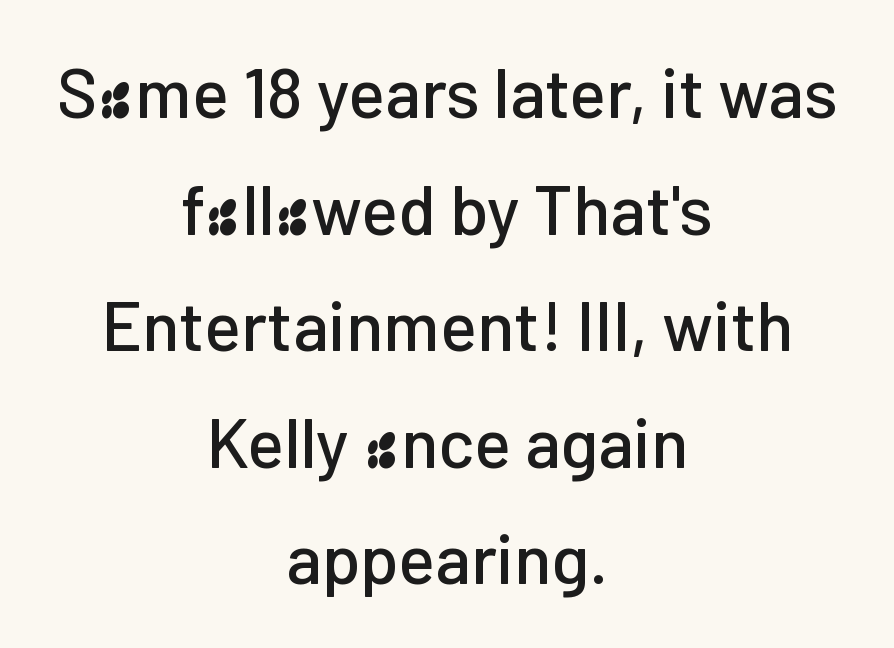
Q: Is the text italic (slanted)? A: No, it is upright.
Q: Is the typeface a serif or a sans-serif typeface? A: Sans-serif.
Q: Is the text underlined? A: No.
Q: How is the paragraph aligned? A: Centered.
Q: Is the spacing between letters normal or unusually wide? A: Normal.
Q: Is the spacing between lines tight, normal or loose? A: Normal.
Q: Width (condensed, normal, or wide)? A: Normal.
Q: Stroke contrast? A: Low.
Q: x-height? A: Medium.
Q: Monospaced? A: No.
